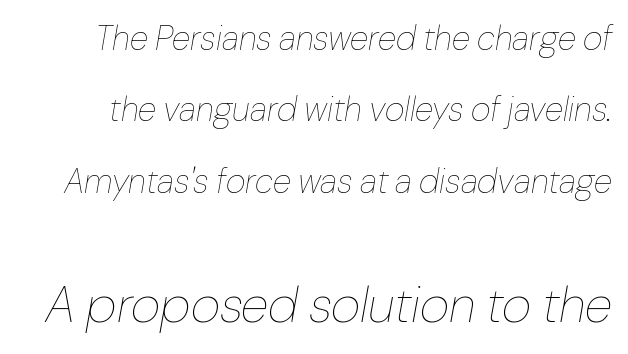
Regarding leading, the lines here are spaced well apart. How are the letters spaced? Ordinarily, with no added tracking. The glyphs are unaccompanied by any horizontal stroke below them. The font's italic variant was chosen for this text.
